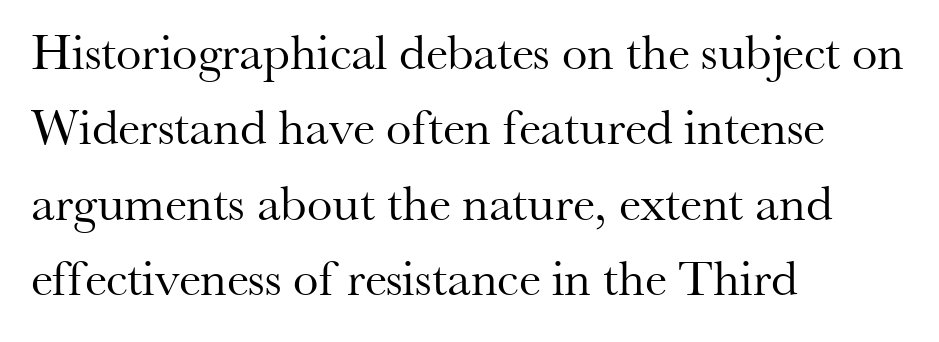
Default kerning and tracking; the words read as compact shapes. The strokes carry an ordinary text weight at most. The specimen reads as upright at a glance. Plain, unruled lines of type.
